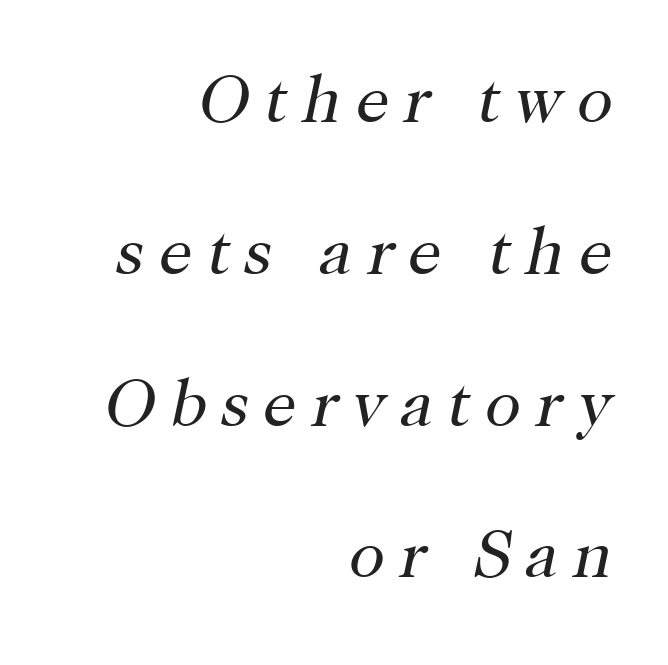
Whoever set this chose breathing room over compactness in the vertical rhythm. Letters have the restrained weight of plain body copy at most. Horizontal alignment here is rightward, an uncommon choice for prose. An italicized treatment has been applied to the whole sample. The rendering shows small feet on the letterforms — a serif design. Clear beneath every line of the passage.
